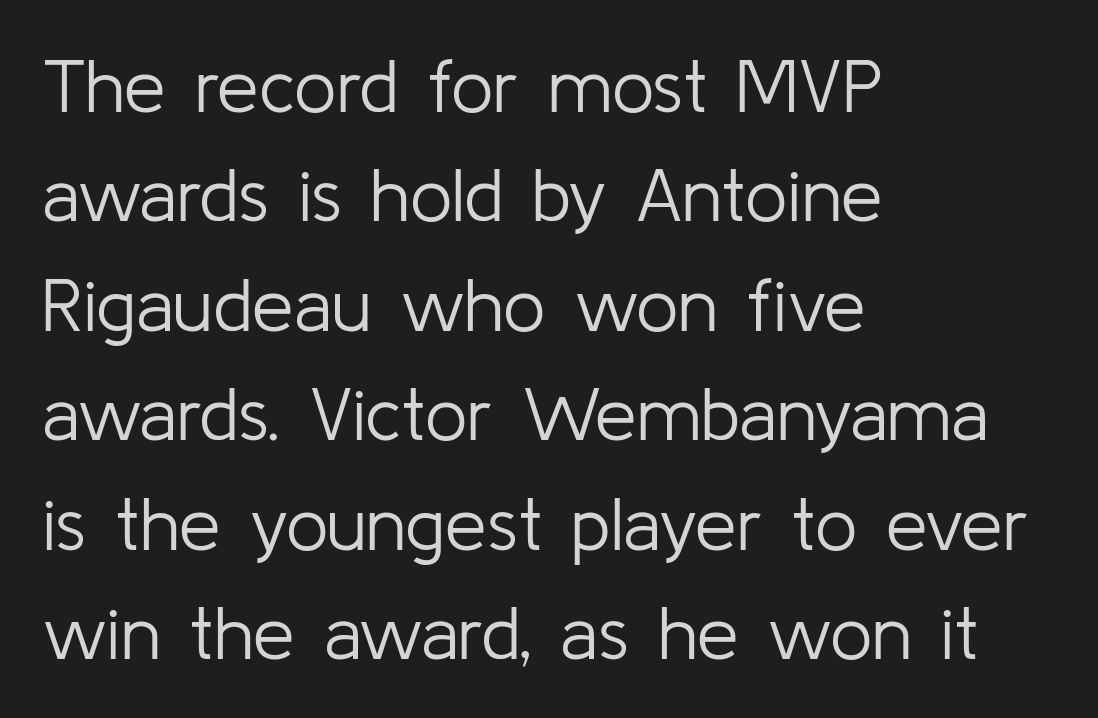
Q: Is the text bold? A: No.
Q: Is the text italic (slanted)? A: No, it is upright.
Q: Is the typeface a serif or a sans-serif typeface? A: Sans-serif.
Q: Is the text underlined? A: No.
Q: How is the paragraph aligned? A: Left-aligned.
Q: Is the spacing between letters normal or unusually wide? A: Normal.
Q: Is the spacing between lines tight, normal or loose? A: Normal.
Q: Width (condensed, normal, or wide)? A: Normal.
Q: Stroke contrast? A: Low.
Q: x-height? A: Medium.
Q: Monospaced? A: No.
